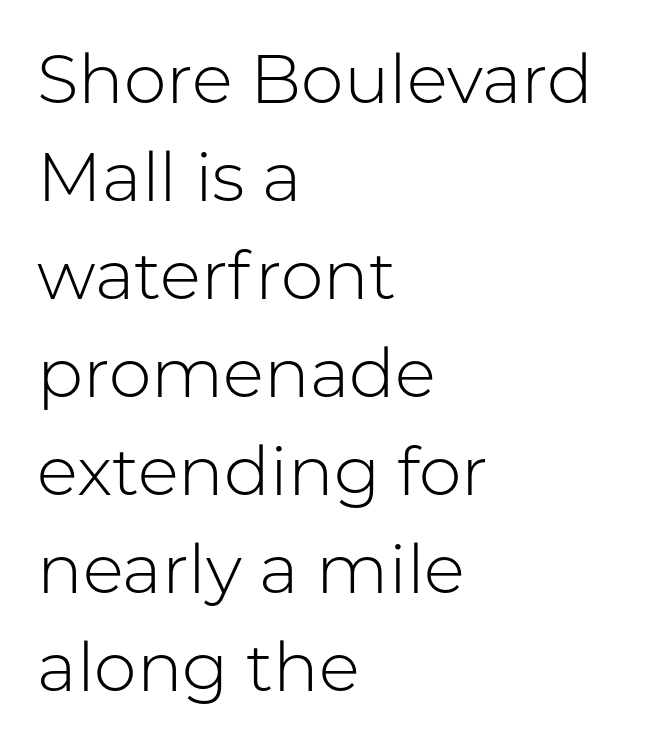
{"serif": "no", "italic": "no", "bold": "no", "weight": "light", "width": "normal", "stroke_contrast": "low", "x_height": "medium", "monospaced": "no", "underline": "no", "align": "left", "line_spacing": "normal", "line_spacing_ratio": 1.44, "letter_spacing": "normal", "letter_spacing_em": 0.0, "glyph_px": 68}
